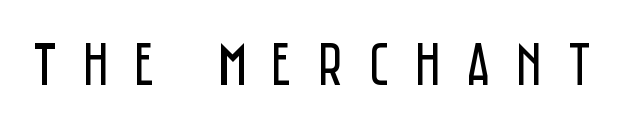
The image shows 61 px regular-weight, condensed sans-serif type, upright; set unusually wide letter spacing (+0.42 em), not underlined; low stroke contrast and a large x-height.
